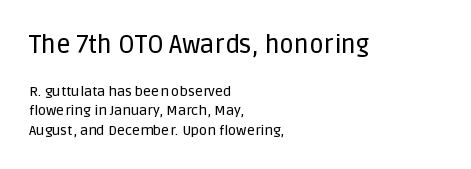
{"italic": "no", "underline": "no", "align": "left", "line_spacing": "normal", "line_spacing_ratio": 1.37, "letter_spacing": "normal", "letter_spacing_em": 0.0, "larger_block": "first", "size_ratio": 1.79, "glyph_px": 25}
